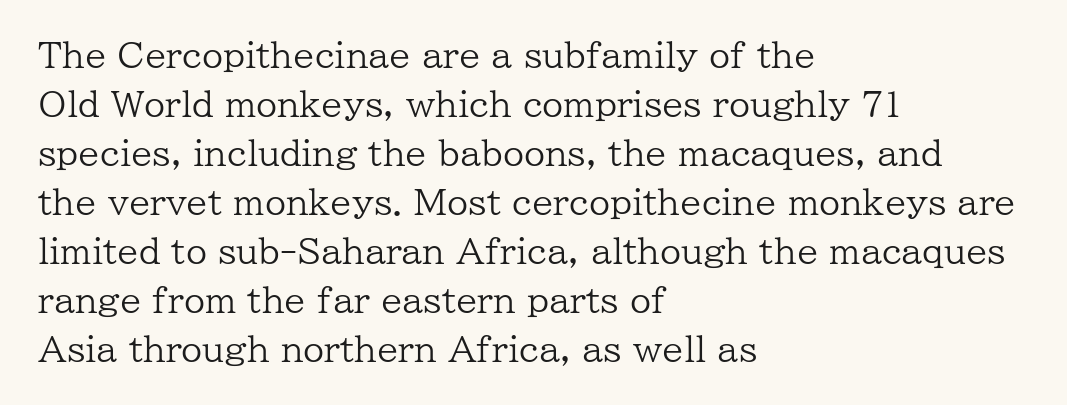
Q: Is the text bold? A: No.
Q: Is the text italic (slanted)? A: No, it is upright.
Q: Is the typeface a serif or a sans-serif typeface? A: Serif.
Q: Is the text underlined? A: No.
Q: How is the paragraph aligned? A: Left-aligned.
Q: Is the spacing between letters normal or unusually wide? A: Normal.
Q: Is the spacing between lines tight, normal or loose? A: Normal.
Q: Width (condensed, normal, or wide)? A: Normal.
Q: Stroke contrast? A: Low.
Q: x-height? A: Medium.
Q: Monospaced? A: No.
